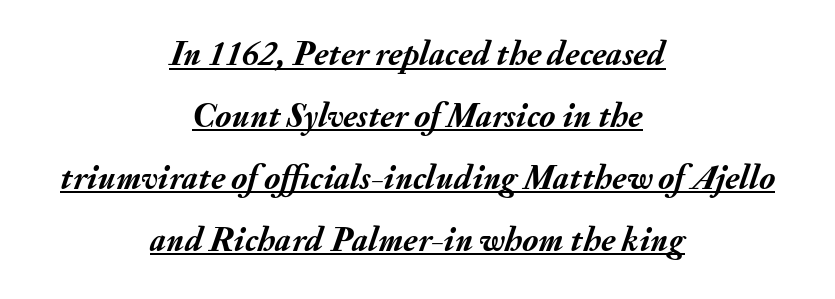
The image shows 34 px semibold type, italic (leaning right); set centered, line spacing 1.82x, normal letter spacing, underlined; medium stroke contrast and a small x-height.
